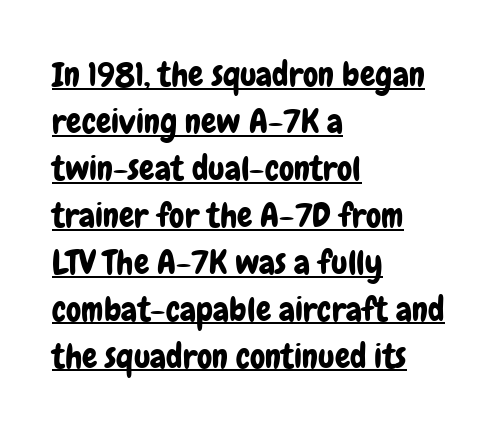
{"serif": "no", "italic": "no", "width": "condensed", "stroke_contrast": "low", "x_height": "medium", "monospaced": "no", "underline": "yes", "align": "left", "line_spacing": "normal", "line_spacing_ratio": 1.38, "letter_spacing": "normal", "letter_spacing_em": 0.0, "glyph_px": 34}
